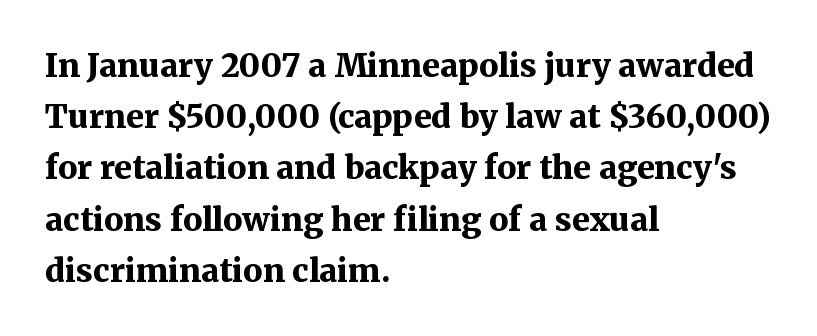
The image shows 32 px bold serif type, upright; set left-aligned, normal line spacing (1.6x), normal letter spacing, not underlined; medium stroke contrast and a medium x-height.
